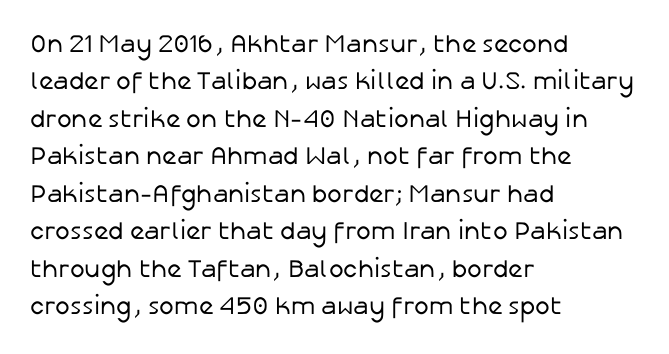
Q: Is the text bold? A: No.
Q: Is the text italic (slanted)? A: No, it is upright.
Q: Is the text underlined? A: No.
Q: How is the paragraph aligned? A: Left-aligned.
Q: Is the spacing between letters normal or unusually wide? A: Normal.
Q: Is the spacing between lines tight, normal or loose? A: Normal.
